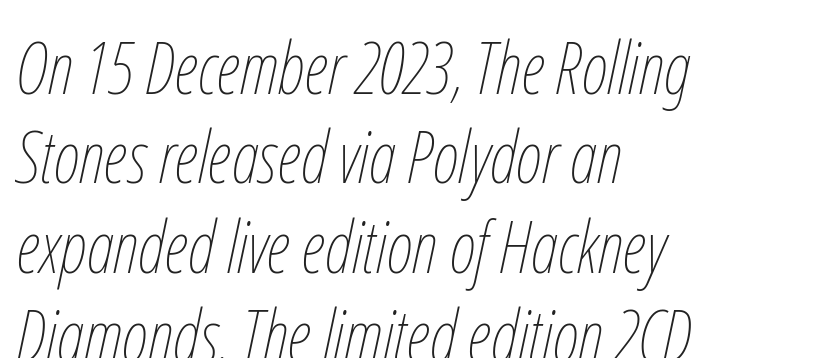
Q: Is the text bold? A: No.
Q: Is the text italic (slanted)? A: Yes, it leans right by about 12 degrees.
Q: Is the text underlined? A: No.
Q: How is the paragraph aligned? A: Left-aligned.
Q: Is the spacing between letters normal or unusually wide? A: Normal.
Q: Width (condensed, normal, or wide)? A: Condensed.
Q: Stroke contrast? A: Low.
Q: x-height? A: Medium.
Q: Monospaced? A: No.
